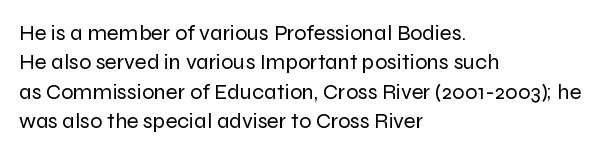
The image shows 22 px text type, upright; set left-aligned, normal line spacing (1.34x), normal letter spacing, not underlined.
